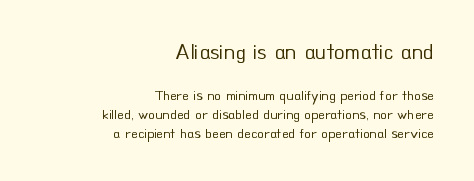
{"italic": "no", "bold": "no", "underline": "no", "align": "right", "line_spacing": "normal", "line_spacing_ratio": 1.36, "letter_spacing": "normal", "letter_spacing_em": 0.0, "larger_block": "first", "size_ratio": 1.57, "glyph_px": 22}
